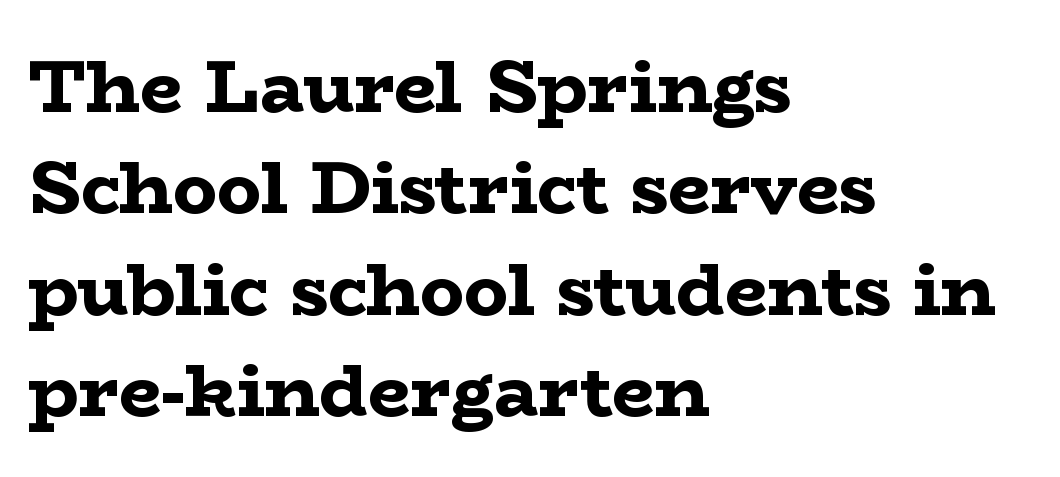
{"serif": "yes", "italic": "no", "bold": "yes", "weight": "bold", "width": "wide", "stroke_contrast": "low", "x_height": "medium", "monospaced": "no", "underline": "no", "align": "left", "line_spacing": "normal", "line_spacing_ratio": 1.37, "letter_spacing": "normal", "letter_spacing_em": 0.0, "glyph_px": 74}
